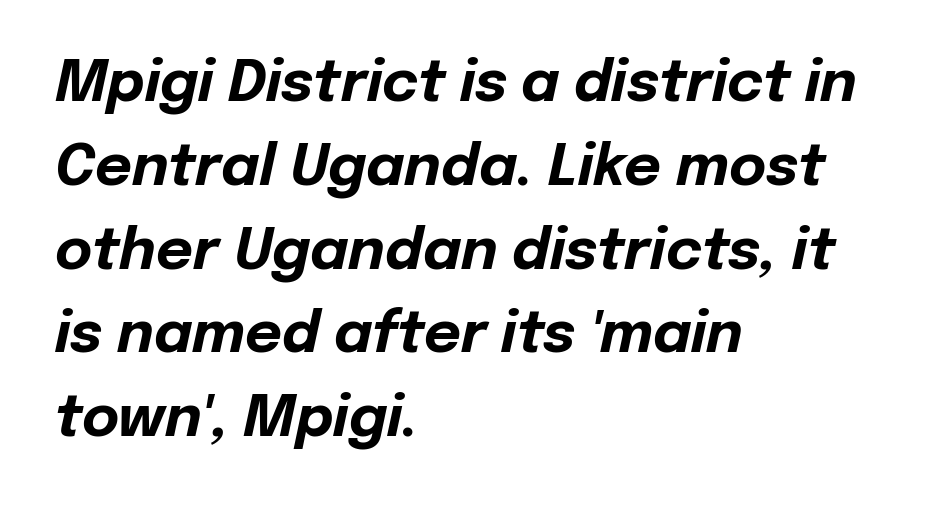
The image shows 57 px bold type, italic (leaning right); set left-aligned, normal line spacing (1.47x), normal letter spacing, not underlined; low stroke contrast and a medium x-height.
